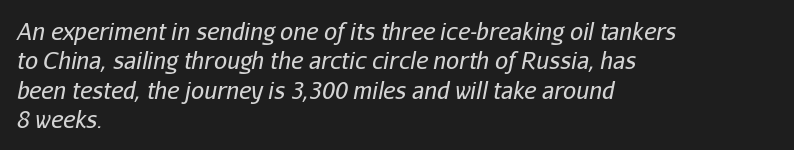
{"italic": "yes", "lean": "right", "slant_degrees": 11, "bold": "no", "underline": "no", "align": "left", "line_spacing": "normal", "line_spacing_ratio": 1.28, "letter_spacing": "normal", "letter_spacing_em": 0.0, "glyph_px": 23}
